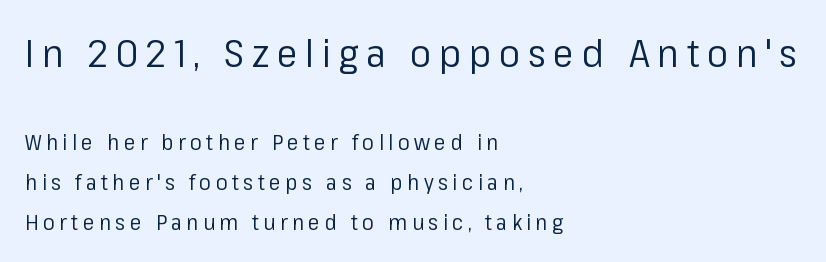
The first block has been scaled up relative to the second. Character widths vary here, with narrow letters taking less room than wide ones. Is the type heavy? It reads as light-to-regular instead. Ordinary non-slanted type is in use.
